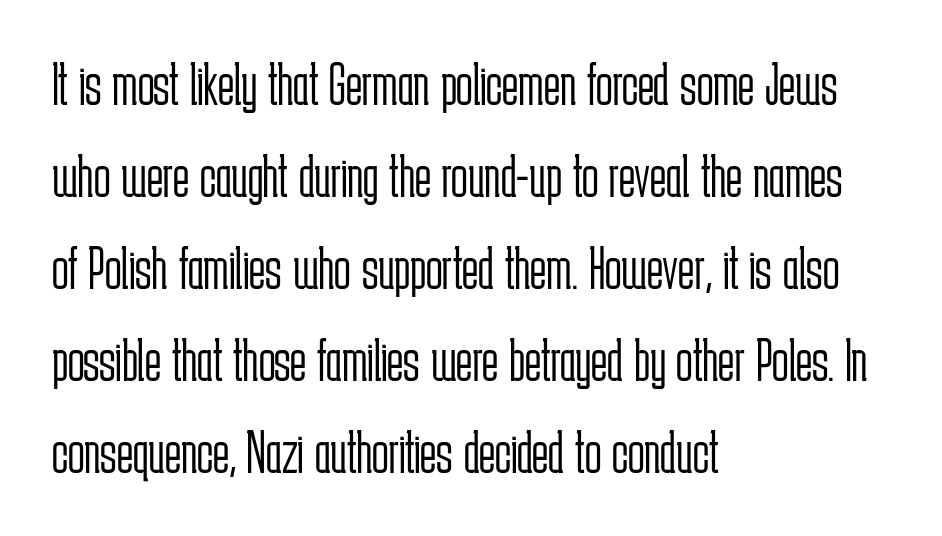
The image shows 61 px light, condensed sans-serif type, upright; set left-aligned, normal line spacing (1.51x), normal letter spacing, not underlined; low stroke contrast and a medium x-height.
